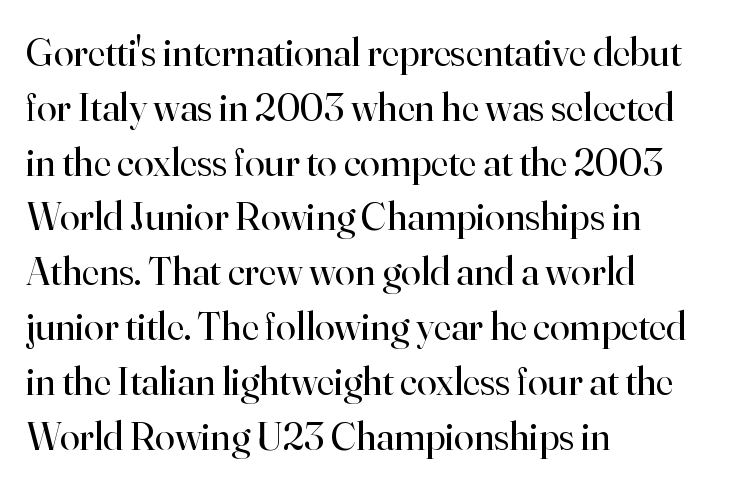
Q: Is the text bold? A: No.
Q: Is the text italic (slanted)? A: No, it is upright.
Q: Is the typeface a serif or a sans-serif typeface? A: Serif.
Q: Is the text underlined? A: No.
Q: How is the paragraph aligned? A: Left-aligned.
Q: Is the spacing between letters normal or unusually wide? A: Normal.
Q: Is the spacing between lines tight, normal or loose? A: Normal.
Q: Width (condensed, normal, or wide)? A: Normal.
Q: Stroke contrast? A: High.
Q: x-height? A: Small.
Q: Monospaced? A: No.
